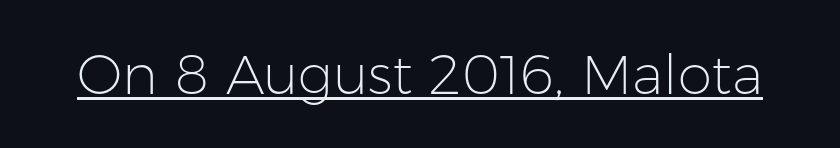
The image shows 55 px light sans-serif type, upright; set normal letter spacing, underlined; low stroke contrast and a medium x-height.
